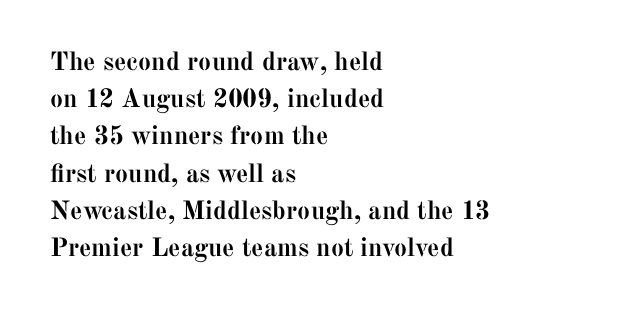
{"italic": "no", "bold": "yes", "underline": "no", "align": "left", "line_spacing": "normal", "line_spacing_ratio": 1.43, "letter_spacing": "normal", "letter_spacing_em": 0.0, "glyph_px": 26}
